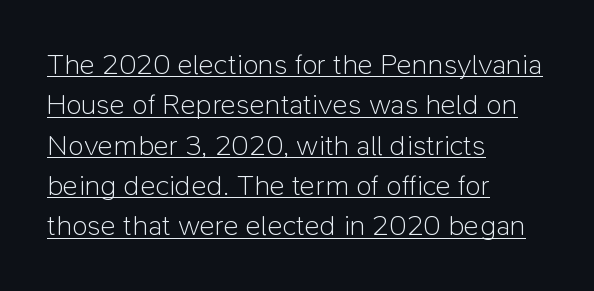
Q: Is the text bold? A: No.
Q: Is the text italic (slanted)? A: No, it is upright.
Q: Is the typeface a serif or a sans-serif typeface? A: Sans-serif.
Q: Is the text underlined? A: Yes.
Q: How is the paragraph aligned? A: Left-aligned.
Q: Is the spacing between letters normal or unusually wide? A: Normal.
Q: Is the spacing between lines tight, normal or loose? A: Normal.
Q: Width (condensed, normal, or wide)? A: Normal.
Q: Stroke contrast? A: Low.
Q: x-height? A: Medium.
Q: Monospaced? A: No.
